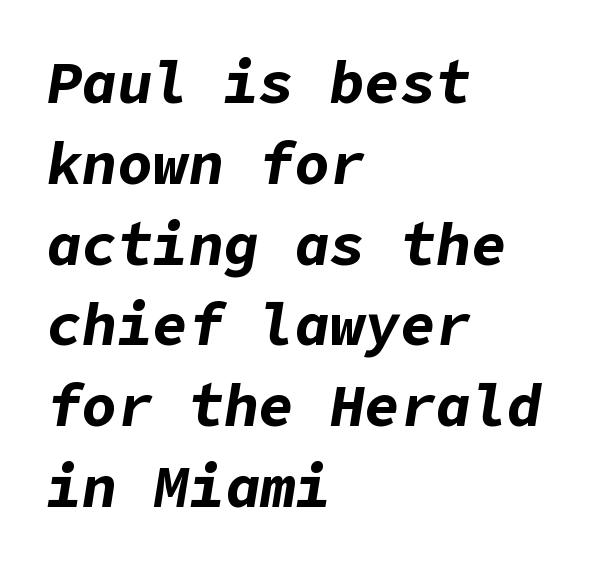
{"italic": "yes", "lean": "right", "slant_degrees": 9, "bold": "yes", "weight": "bold", "width": "normal", "stroke_contrast": "low", "x_height": "medium", "underline": "no", "align": "left", "line_spacing": "normal", "line_spacing_ratio": 1.37, "letter_spacing": "normal", "letter_spacing_em": 0.0, "glyph_px": 59}
